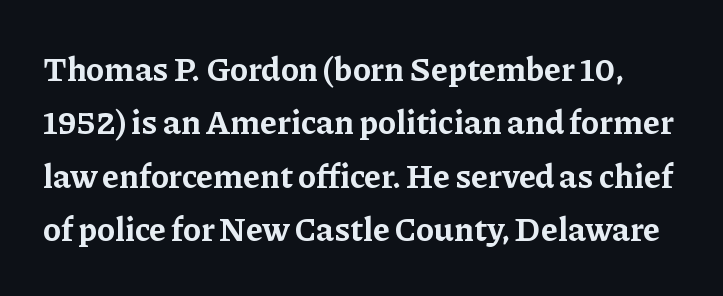
This sample uses a serif face. Notice how thick the strokes are: this is what a full bold looks like. What stands out about the letter spacing? Nothing — it is the standard amount. The letters stand upright; this is a roman face. The words here are not underlined.
